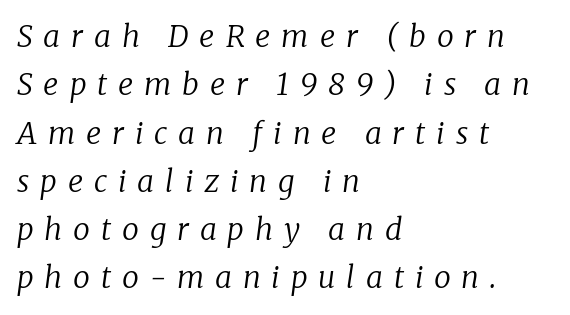
{"serif": "yes", "italic": "yes", "lean": "right", "slant_degrees": 8, "bold": "no", "weight": "regular", "width": "normal", "stroke_contrast": "low", "x_height": "medium", "monospaced": "no", "underline": "no", "align": "left", "line_spacing": "normal", "line_spacing_ratio": 1.61, "letter_spacing": "wide", "letter_spacing_em": 0.36, "glyph_px": 30}
